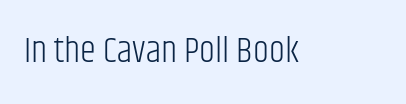
Proportional: the letters do not fall into vertical columns. The weight tops out at a normal text grade. The text was rendered using a sans face with plain stroke endings. When letters stand straight like this, we call the style roman or upright. Has an underline been added? It has not. The horizontal fit of the characters is conventional and even.
